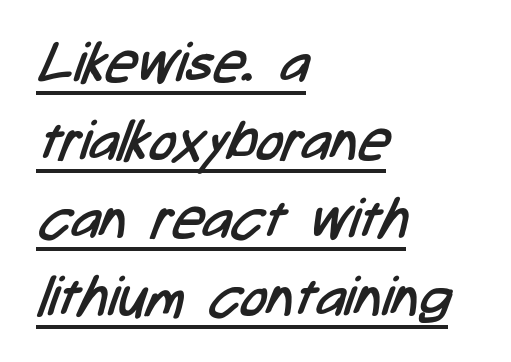
The image shows 55 px regular-weight, condensed sans-serif type; set left-aligned, normal line spacing (1.42x), normal letter spacing, underlined; low stroke contrast and a medium x-height.
